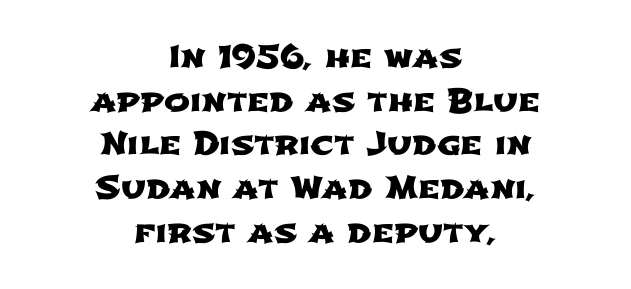
The image shows 31 px wide sans-serif type; set centered, normal line spacing (1.41x), normal letter spacing, not underlined; low stroke contrast and a medium x-height.
